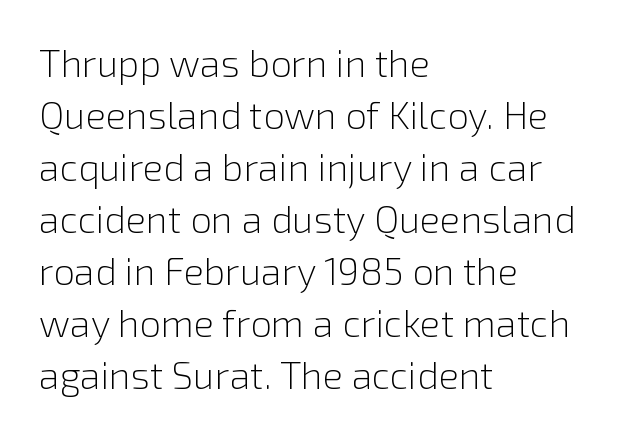
Do the characters align in a grid? No, the font is proportional. This sample uses a sans-serif face. Do the letters lean? They stand straight. The weight tops out at a normal text grade. Quick note: underline off. The lines sit at an ordinary, default distance from one another.
